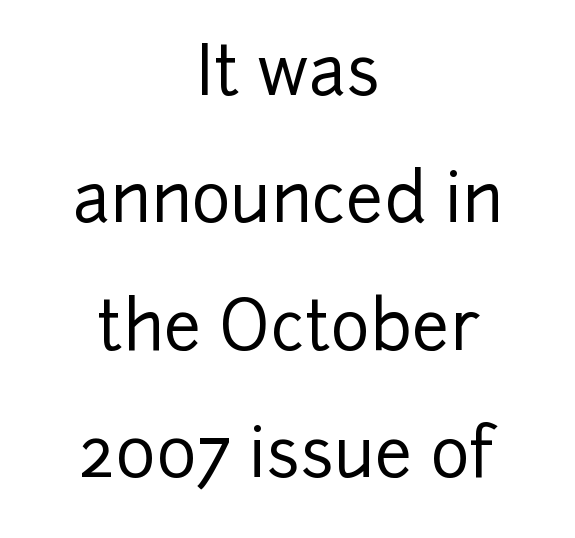
The image shows 67 px sans-serif type, upright; set centered, loose line spacing (1.9x), normal letter spacing, not underlined; low stroke contrast and a medium x-height.
